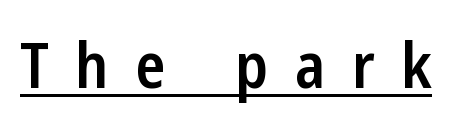
Q: Is the text bold? A: Semi-bold.
Q: Is the text italic (slanted)? A: No, it is upright.
Q: Is the typeface a serif or a sans-serif typeface? A: Sans-serif.
Q: Is the text underlined? A: Yes.
Q: Is the spacing between letters normal or unusually wide? A: Unusually wide.
Q: Width (condensed, normal, or wide)? A: Condensed.
Q: Stroke contrast? A: Low.
Q: x-height? A: Medium.
Q: Monospaced? A: No.
